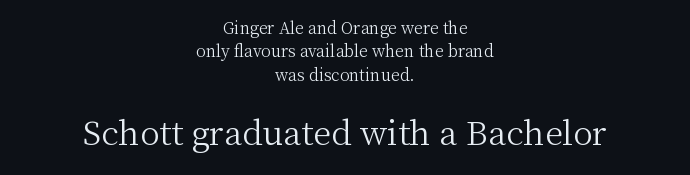
Q: Is the text bold? A: No.
Q: Is the text italic (slanted)? A: No, it is upright.
Q: Is the typeface a serif or a sans-serif typeface? A: Serif.
Q: Is the text underlined? A: No.
Q: How is the paragraph aligned? A: Centered.
Q: Is the spacing between letters normal or unusually wide? A: Normal.
Q: Is the spacing between lines tight, normal or loose? A: Normal.
Q: Which block of text is set in a larger size, the first (top) or the second (bottom)? A: The second (bottom) one.
Q: Width (condensed, normal, or wide)? A: Normal.
Q: Stroke contrast? A: Medium.
Q: x-height? A: Medium.
Q: Monospaced? A: No.
